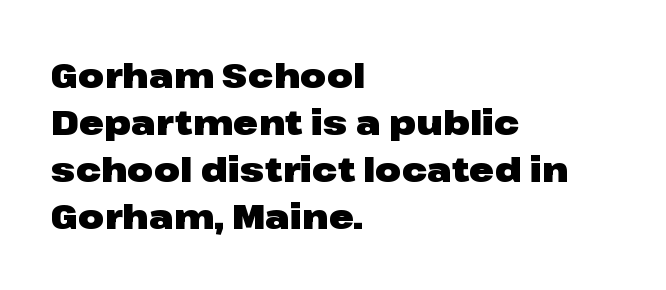
Q: Is the text bold? A: Yes.
Q: Is the text italic (slanted)? A: No, it is upright.
Q: Is the typeface a serif or a sans-serif typeface? A: Sans-serif.
Q: Is the text underlined? A: No.
Q: How is the paragraph aligned? A: Left-aligned.
Q: Is the spacing between letters normal or unusually wide? A: Normal.
Q: Is the spacing between lines tight, normal or loose? A: Normal.
Q: Width (condensed, normal, or wide)? A: Wide.
Q: Stroke contrast? A: Low.
Q: x-height? A: Medium.
Q: Monospaced? A: No.
